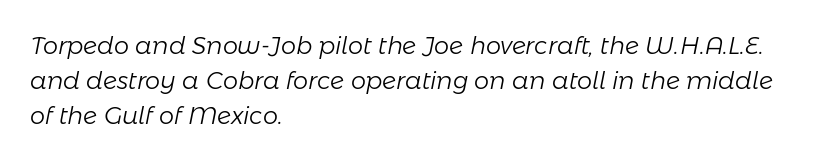
Q: Is the text bold? A: No.
Q: Is the text italic (slanted)? A: Yes, it leans right by about 11 degrees.
Q: Is the text underlined? A: No.
Q: How is the paragraph aligned? A: Left-aligned.
Q: Is the spacing between letters normal or unusually wide? A: Normal.
Q: Is the spacing between lines tight, normal or loose? A: Normal.
